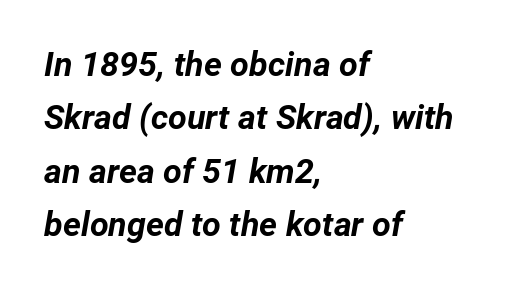
{"italic": "yes", "lean": "right", "slant_degrees": 12, "bold": "yes", "weight": "bold", "width": "normal", "stroke_contrast": "low", "x_height": "medium", "monospaced": "no", "underline": "no", "align": "left", "line_spacing": "normal", "line_spacing_ratio": 1.57, "letter_spacing": "normal", "letter_spacing_em": 0.0, "glyph_px": 34}
